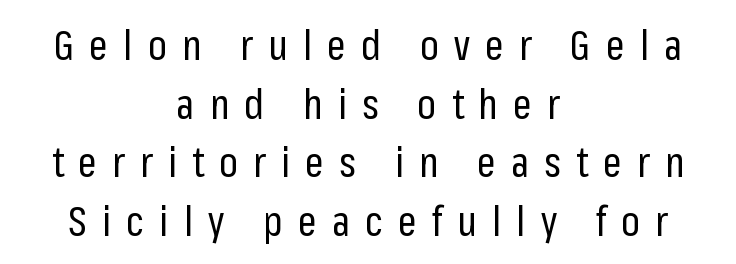
The image shows 41 px regular-weight, condensed sans-serif type, upright; set centered, normal line spacing (1.43x), unusually wide letter spacing (+0.37 em), not underlined; low stroke contrast and a medium x-height.
